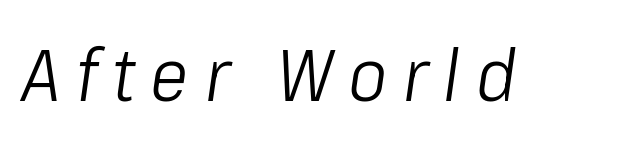
Think of a printed novel: that variable character pitch is what you see here. Letters rest on an invisible, unmarked baseline. What stands out about the letter spacing? Its width — letters are far apart. Counters stay open thanks to moderate or lighter strokes. The lettering tilts uniformly, giving the passage an italic look.
